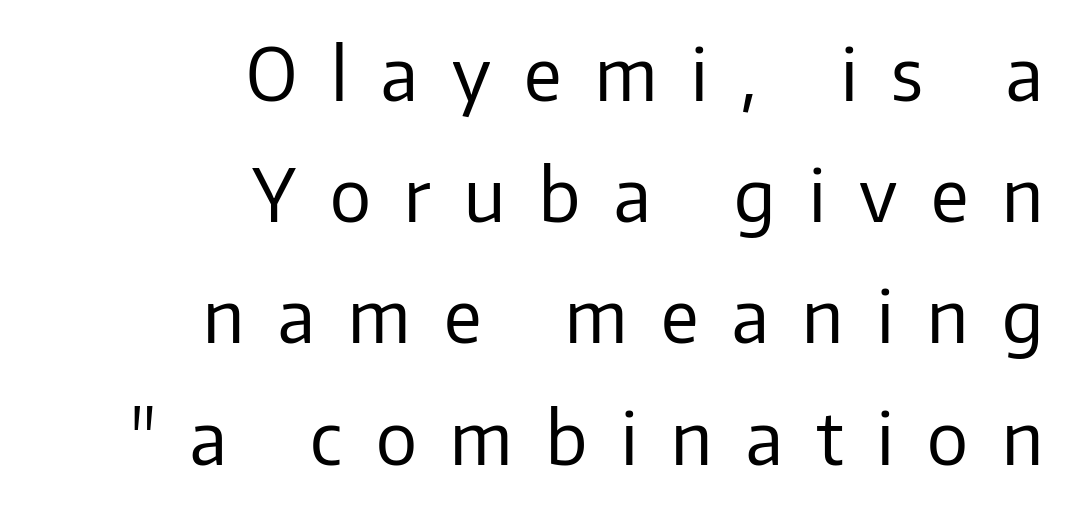
{"serif": "no", "italic": "no", "bold": "no", "weight": "regular", "width": "normal", "stroke_contrast": "low", "x_height": "medium", "monospaced": "no", "underline": "no", "align": "right", "line_spacing": "normal", "line_spacing_ratio": 1.66, "letter_spacing": "wide", "letter_spacing_em": 0.46, "glyph_px": 73}
